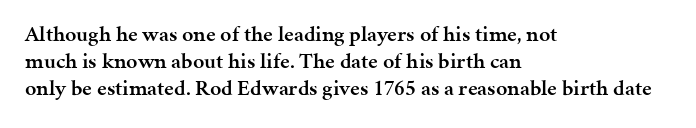
The gap between lines stays unmarked. Casual observation: everything's shoved over to the left. The glyphs have the mass of a demibold cut, below bold. The lettering stays uniformly vertical, giving the passage a roman look. Honestly, the letter spacing is just normal — you wouldn't notice it.
